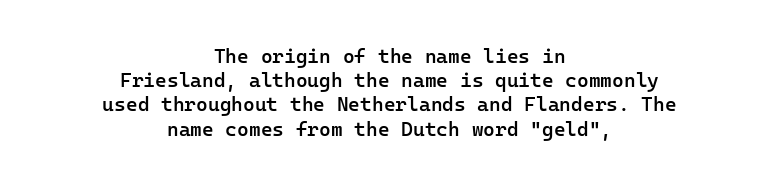
Q: Is the text bold? A: Semi-bold.
Q: Is the text italic (slanted)? A: No, it is upright.
Q: Is the text underlined? A: No.
Q: How is the paragraph aligned? A: Centered.
Q: Is the spacing between letters normal or unusually wide? A: Normal.
